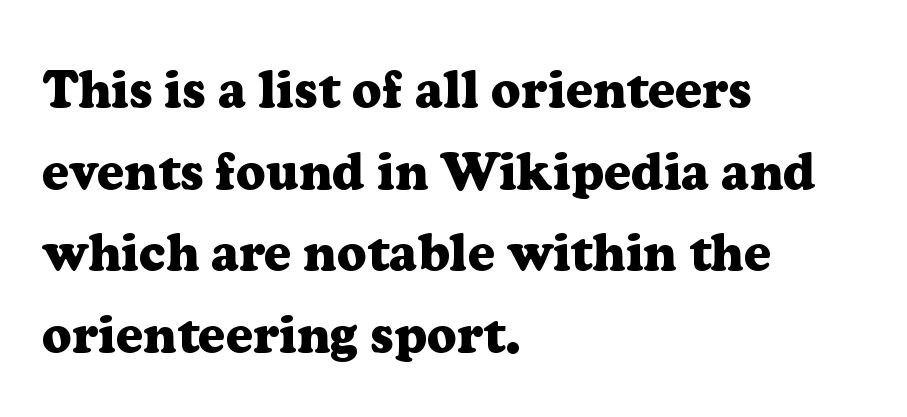
The image shows 52 px heavy serif type, upright; set left-aligned, normal line spacing (1.57x), normal letter spacing, not underlined; low stroke contrast and a medium x-height.
